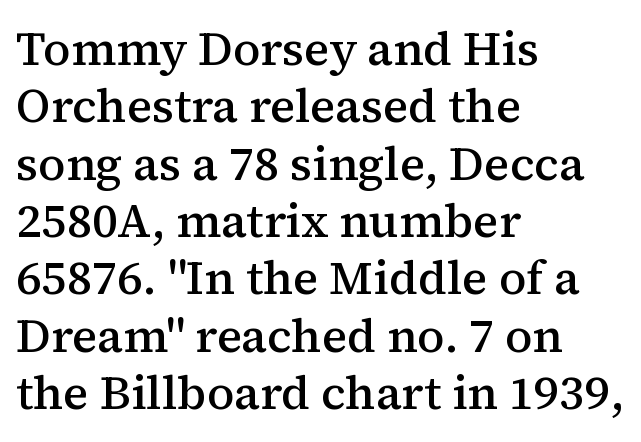
The image shows 47 px semibold serif type, upright; set left-aligned, line spacing 1.22x, normal letter spacing, not underlined; medium stroke contrast and a medium x-height.
